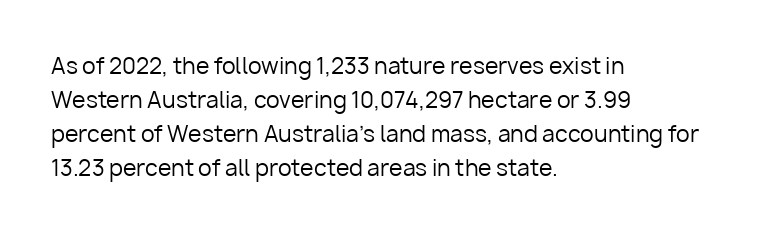
These lines stack with their left ends in a neat column. Any mark beneath the type? The region is blank. Short note: letters normally spaced. The type sits square on the baseline with zero lean.
